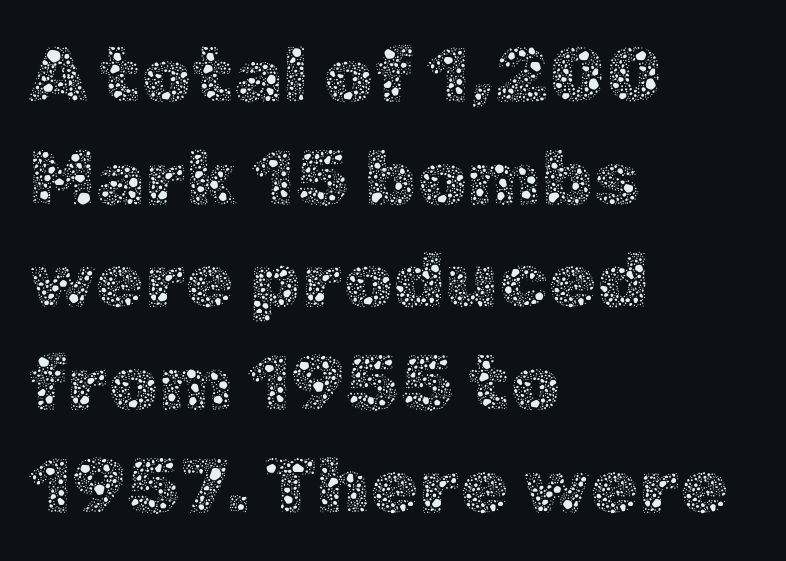
{"italic": "no", "bold": "no", "weight": "thin", "width": "normal", "x_height": "medium", "monospaced": "no", "underline": "no", "align": "left", "line_spacing": "normal", "line_spacing_ratio": 1.3, "letter_spacing": "normal", "letter_spacing_em": 0.0, "glyph_px": 79}
